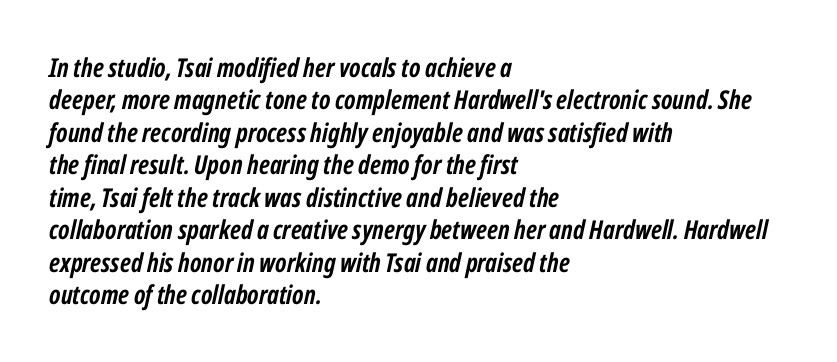
The image shows 26 px bold type, italic (leaning right); set left-aligned, normal line spacing (1.25x), normal letter spacing, not underlined.
